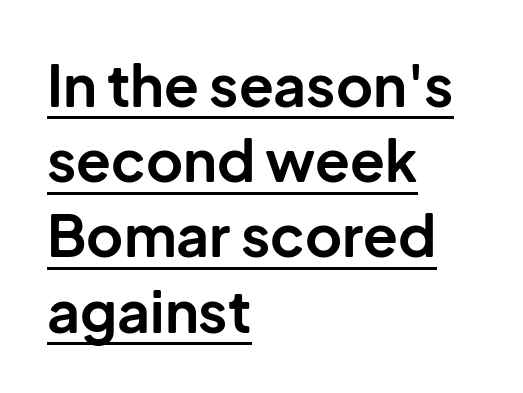
The setting favours the left margin, as ordinary paragraphs usually do. The passage shown is typed in a proportional face where columns would drift. Plenty of ink on the page — the face is bold. If you drew a line through each stem, it would be perfectly vertical. Is the letter spacing exaggerated? No — it looks like the ordinary default.
